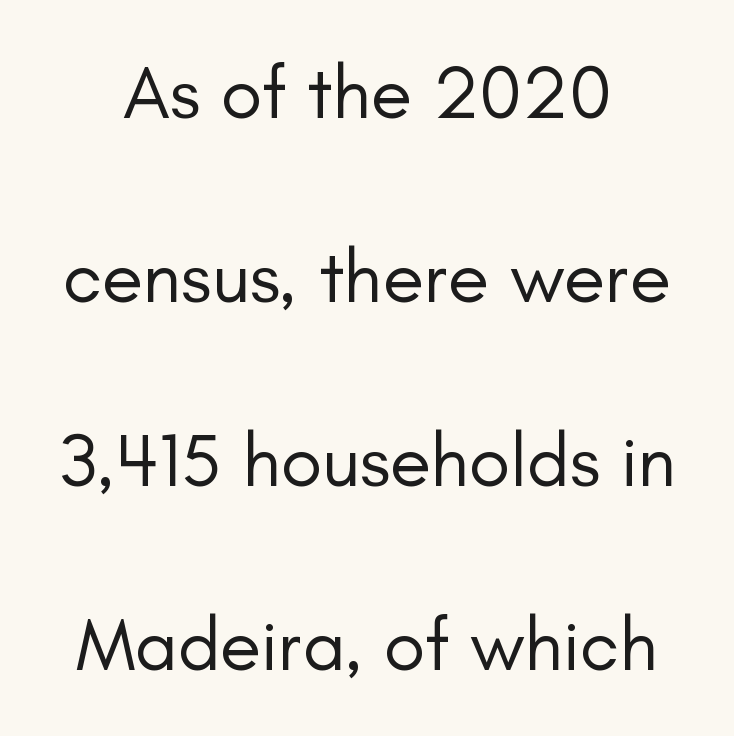
{"serif": "no", "italic": "no", "bold": "no", "weight": "regular", "width": "normal", "stroke_contrast": "low", "x_height": "small", "monospaced": "no", "underline": "no", "line_spacing": "loose", "line_spacing_ratio": 2.42, "letter_spacing": "normal", "letter_spacing_em": 0.0, "glyph_px": 76}
